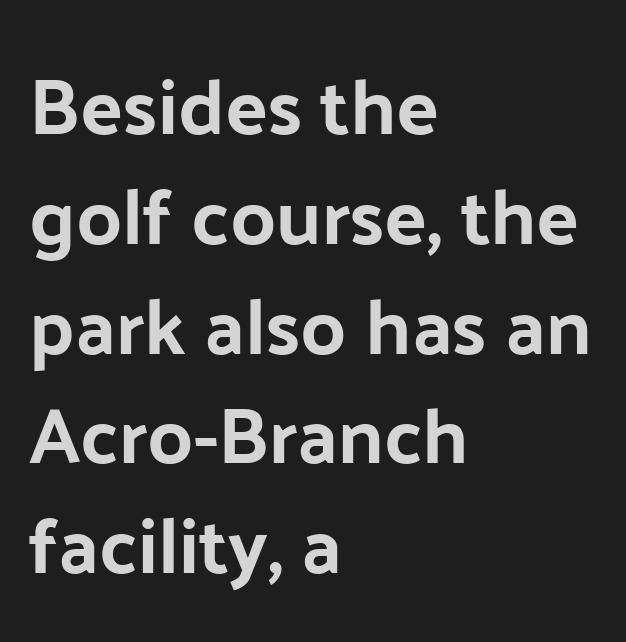
{"serif": "no", "italic": "no", "width": "normal", "stroke_contrast": "low", "x_height": "medium", "monospaced": "no", "underline": "no", "align": "left", "line_spacing": "normal", "line_spacing_ratio": 1.39, "letter_spacing": "normal", "letter_spacing_em": 0.0, "glyph_px": 79}
